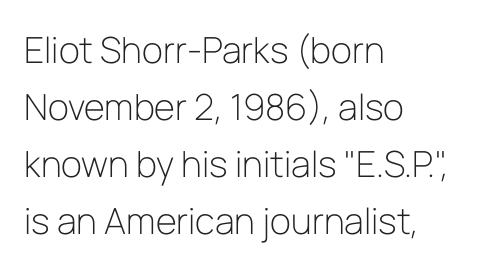
The image shows 36 px light sans-serif type, upright; set left-aligned, normal line spacing (1.58x), normal letter spacing, not underlined; low stroke contrast and a medium x-height.
